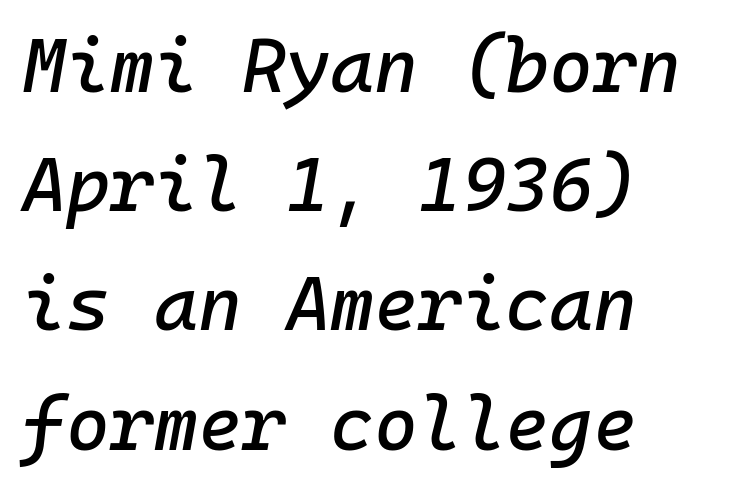
The font's italic variant was chosen for this text. A typesetter would call this monospace, since all characters share one set width. The gaps between neighbouring characters are ordinary and unremarkable. Interline gaps are of average width in this sample. Visually the block forms a straight wall on the left and a jagged coastline on the right. The string is rendered with underlining switched off.
